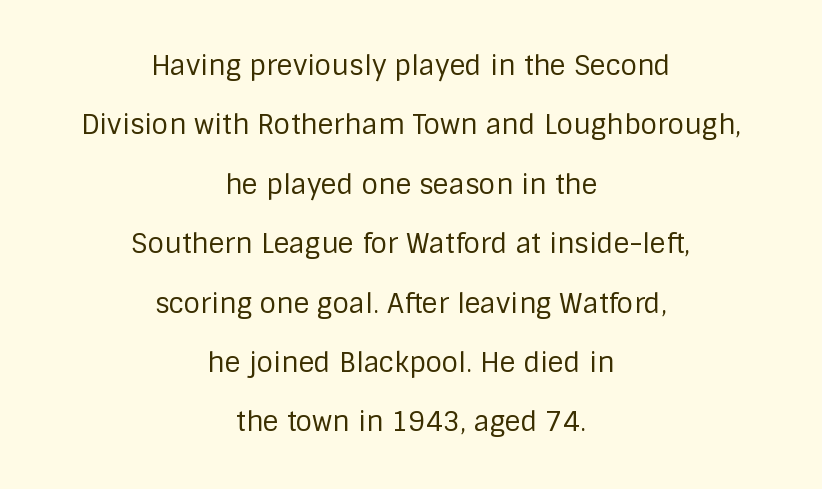
The image shows 27 px text type, upright; set centered, loose line spacing (2.2x), normal letter spacing, not underlined.
